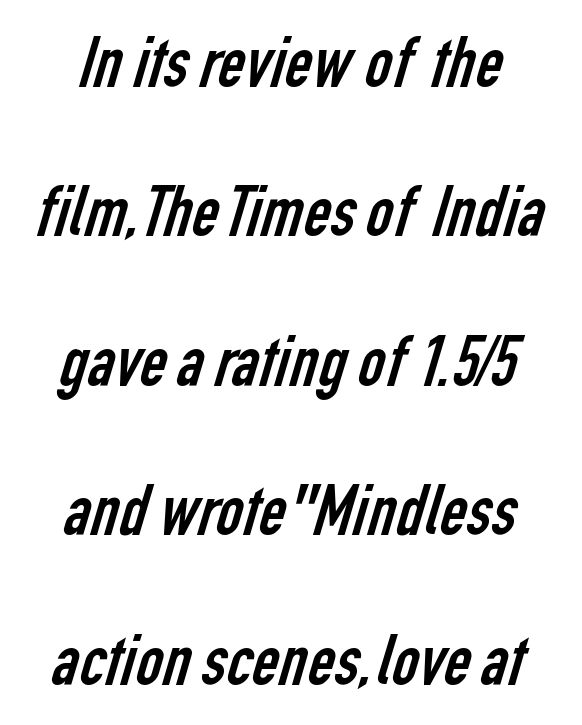
The image shows 74 px regular-weight, condensed sans-serif type; set loose line spacing (2.02x), normal letter spacing, not underlined; low stroke contrast and a medium x-height.
